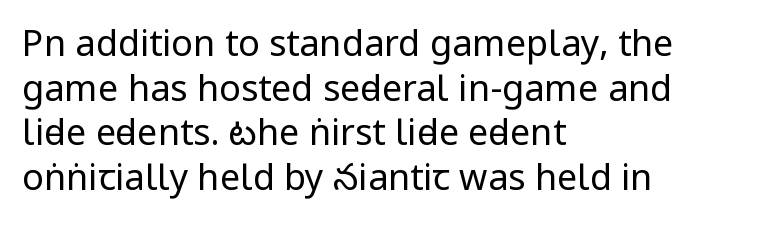
The image shows 36 px regular-weight, condensed sans-serif type, upright; set left-aligned, line spacing 1.24x, normal letter spacing, not underlined; low stroke contrast and a large x-height.
